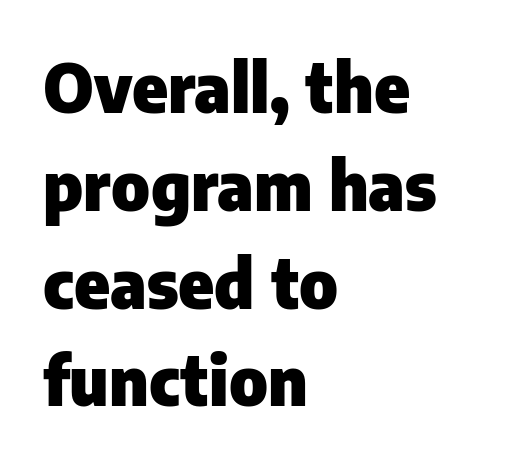
The text block is weighted toward the left margin, trailing off unevenly rightward. The designer left line spacing at the default. Lines of text with bare space underneath. The letters carry no serifs — their stems end cleanly without finishing strokes. The lettering holds an erect, upright posture throughout.
